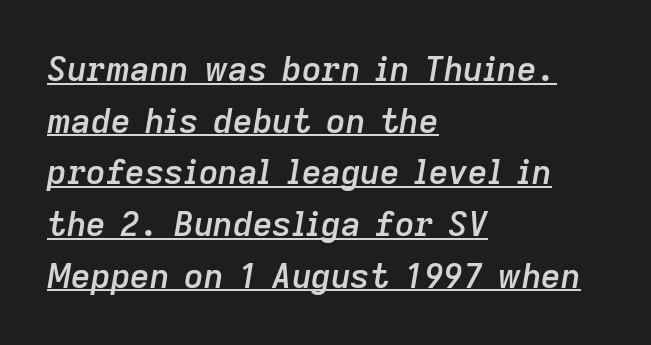
The image shows 34 px semibold type, italic (leaning right); set left-aligned, normal line spacing (1.52x), normal letter spacing, underlined; low stroke contrast and a medium x-height.
